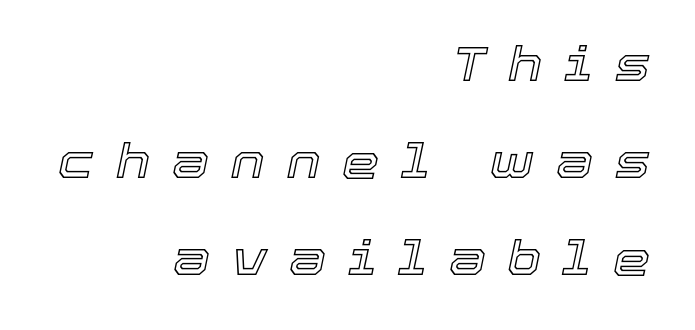
Q: Is the text italic (slanted)? A: Yes, it leans right by about 12 degrees.
Q: Is the text underlined? A: No.
Q: How is the paragraph aligned? A: Right-aligned.
Q: Is the spacing between letters normal or unusually wide? A: Unusually wide.
Q: Is the spacing between lines tight, normal or loose? A: Loose.
Q: Width (condensed, normal, or wide)? A: Normal.
Q: x-height? A: Medium.
Q: Monospaced? A: No.
